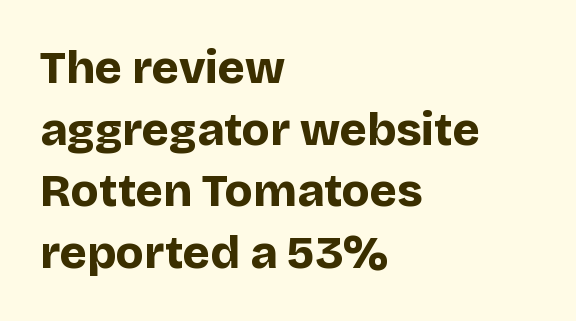
The image shows 46 px bold sans-serif type, upright; set left-aligned, normal line spacing (1.34x), normal letter spacing, not underlined; low stroke contrast and a large x-height.
